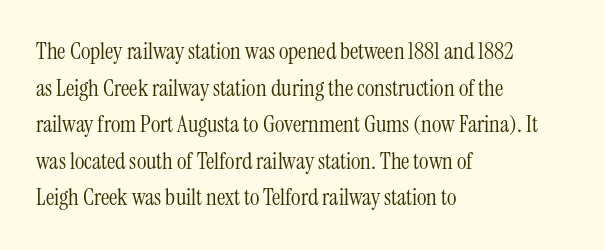
The image shows 23 px text type, upright; set left-aligned, normal line spacing (1.59x), normal letter spacing, not underlined.
